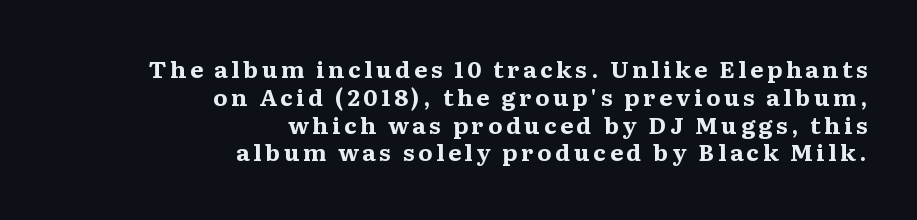
{"italic": "no", "bold": "yes", "underline": "no", "align": "right", "line_spacing_ratio": 1.21, "glyph_px": 23}
